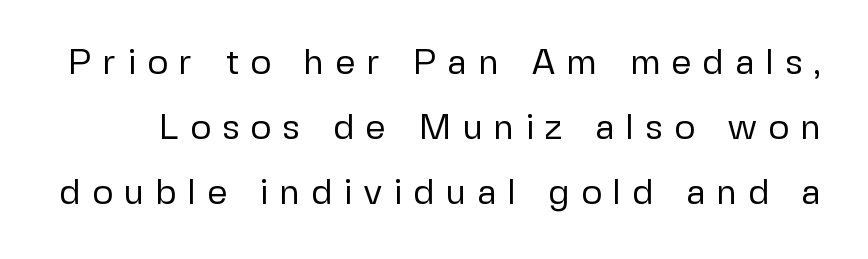
{"serif": "no", "italic": "no", "bold": "no", "weight": "regular", "width": "normal", "stroke_contrast": "low", "x_height": "medium", "monospaced": "no", "underline": "no", "line_spacing_ratio": 1.8, "letter_spacing": "wide", "letter_spacing_em": 0.3, "glyph_px": 36}
